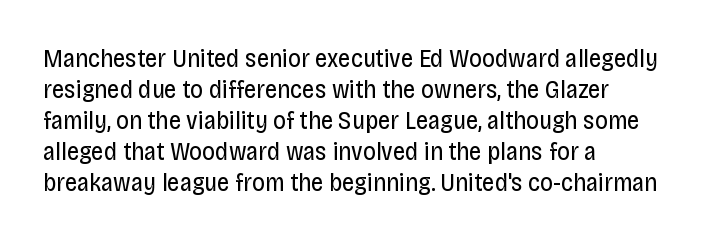
The image shows 25 px text type, upright; set left-aligned, line spacing 1.24x, normal letter spacing, not underlined.
